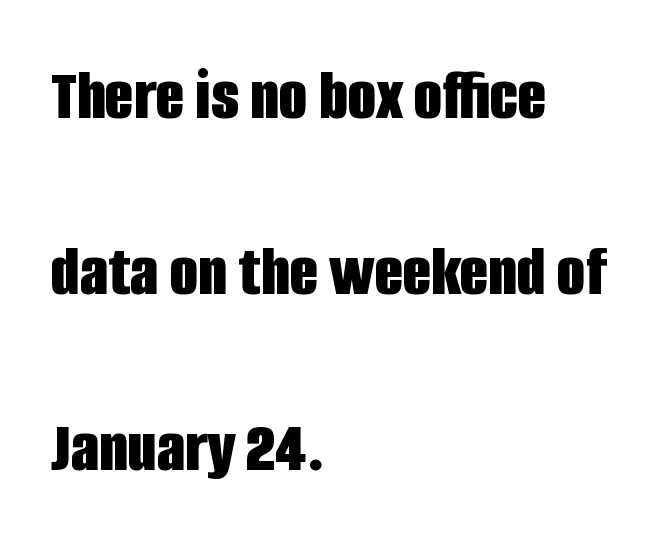
The image shows 74 px bold, condensed sans-serif type, upright; set left-aligned, loose line spacing (2.38x), normal letter spacing, not underlined; low stroke contrast and a large x-height.
